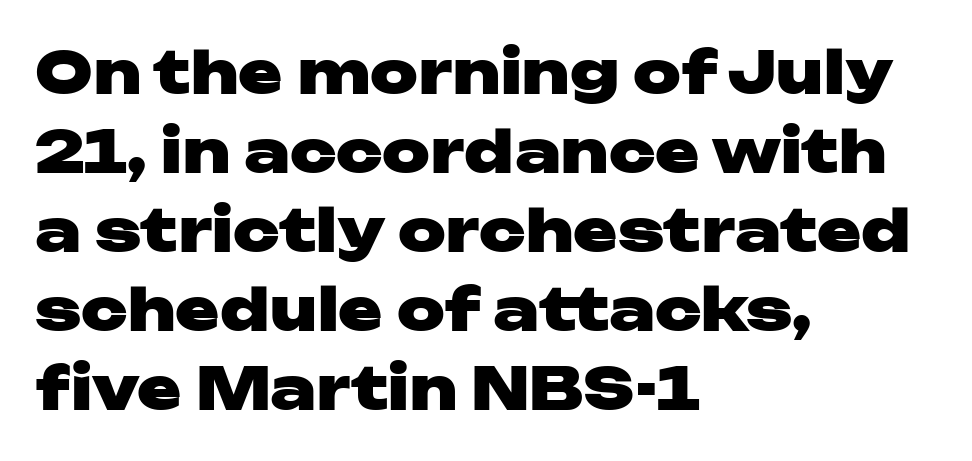
The designer left line spacing at the default. The string is rendered with underlining switched off. Weight check: bold — yes, fully. A roman cut, with each character standing at attention.
